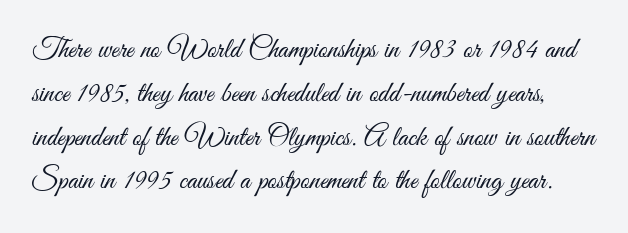
Q: Is the text bold? A: No.
Q: Is the text italic (slanted)? A: Yes.
Q: Is the typeface a serif or a sans-serif typeface? A: Sans-serif.
Q: Is the text underlined? A: No.
Q: Is the spacing between letters normal or unusually wide? A: Normal.
Q: Is the spacing between lines tight, normal or loose? A: Normal.
Q: Width (condensed, normal, or wide)? A: Condensed.
Q: Stroke contrast? A: Medium.
Q: x-height? A: Small.
Q: Monospaced? A: No.
